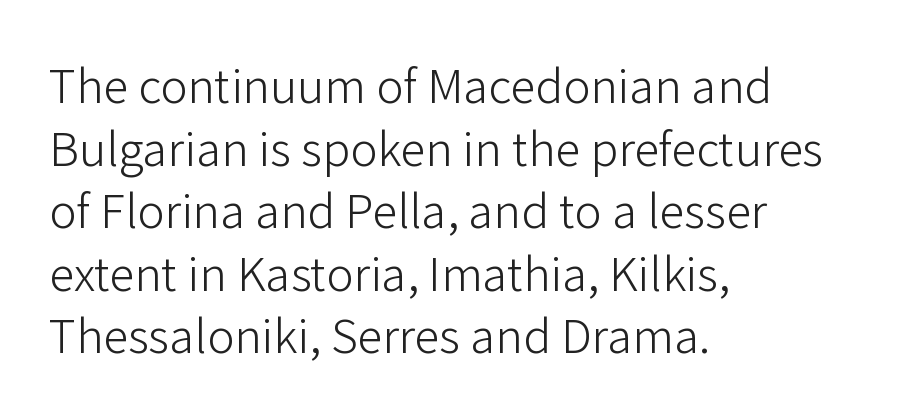
The image shows 46 px light sans-serif type, upright; set left-aligned, normal line spacing (1.36x), normal letter spacing, not underlined; low stroke contrast and a medium x-height.
